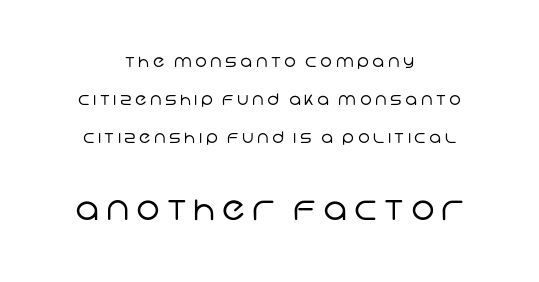
Q: Is the text bold? A: No.
Q: Is the typeface a serif or a sans-serif typeface? A: Sans-serif.
Q: Is the text underlined? A: No.
Q: How is the paragraph aligned? A: Centered.
Q: Is the spacing between letters normal or unusually wide? A: Unusually wide.
Q: Is the spacing between lines tight, normal or loose? A: Loose.
Q: Which block of text is set in a larger size, the first (top) or the second (bottom)? A: The second (bottom) one.
Q: Width (condensed, normal, or wide)? A: Normal.
Q: Stroke contrast? A: Low.
Q: x-height? A: Large.
Q: Monospaced? A: No.
